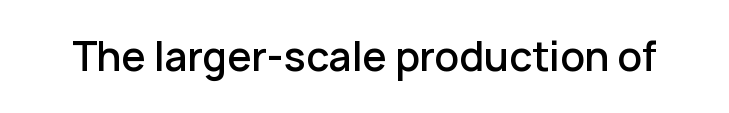
A typesetter would mark this as roman, not italic. The glyphs are unaccompanied by any horizontal stroke below them. Looks like regular typesetting: each glyph gets only the width it needs. There is no visible air inserted between adjacent glyphs. In terms of weight, the rendering is demibold, just under bold.
